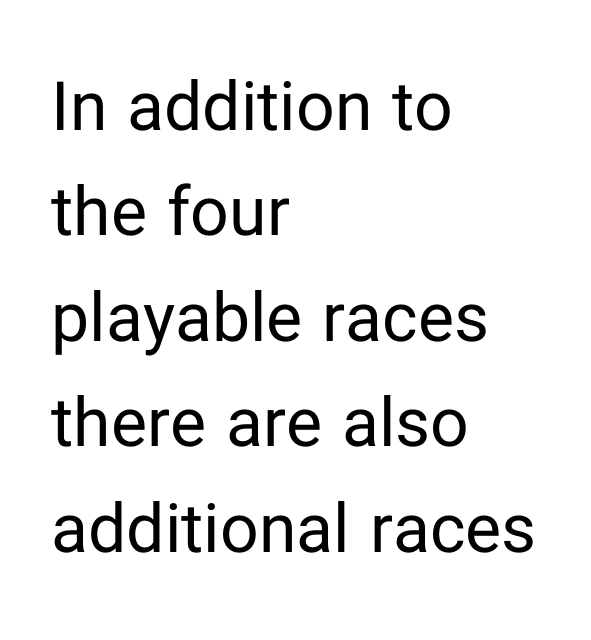
The image shows 68 px regular-weight sans-serif type, upright; set left-aligned, normal line spacing (1.55x), normal letter spacing, not underlined; low stroke contrast and a medium x-height.
